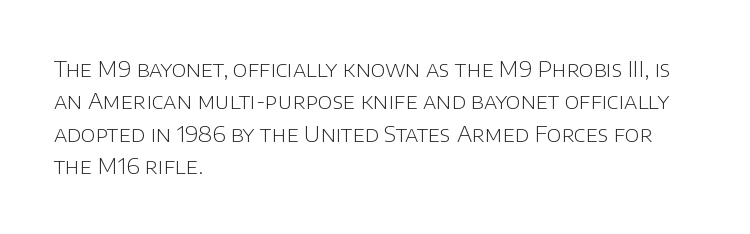
Does extra space separate the letters? No, they use regular spacing. Compared with a typical body face, this is equally light or lighter still. Casual observation: everything's shoved over to the left. This sample keeps an unexceptional amount of space between lines.
